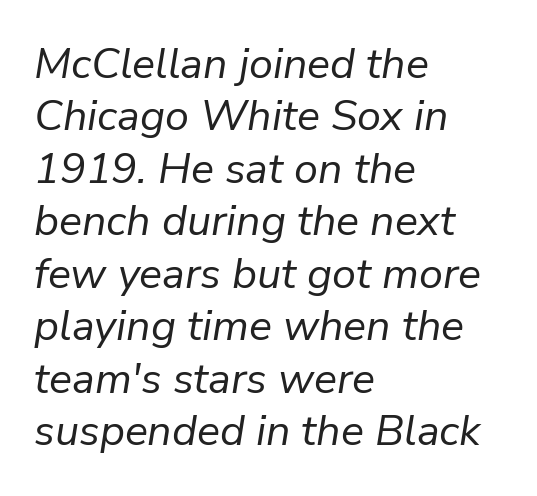
Descenders are the only things crossing below the line. The whole block is typeset with a tilt. Character widths vary here, with narrow letters taking less room than wide ones. Heaviness? Minimal to ordinary, like unemphasized prose. Compared with a centered layout, this one pins lines to the left instead. Nobody touched the tracking dial on this one.
